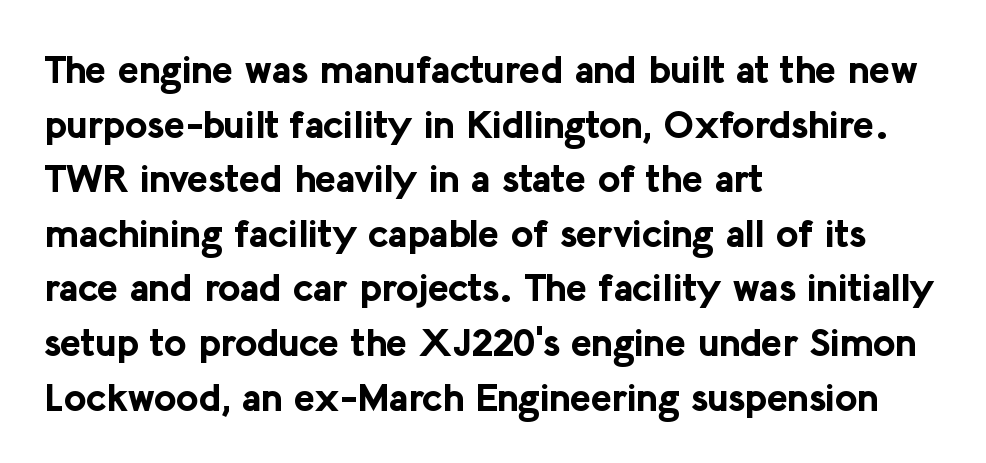
The image shows 39 px bold sans-serif type, upright; set left-aligned, normal line spacing (1.4x), normal letter spacing, not underlined; low stroke contrast and a medium x-height.
